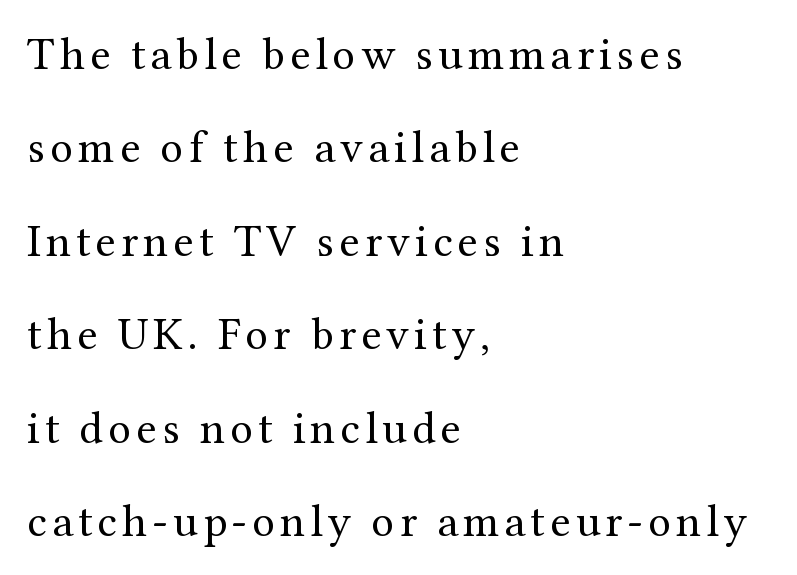
The image shows 46 px regular-weight serif type, upright; set left-aligned, loose line spacing (2.03x), not underlined; medium stroke contrast and a medium x-height.
